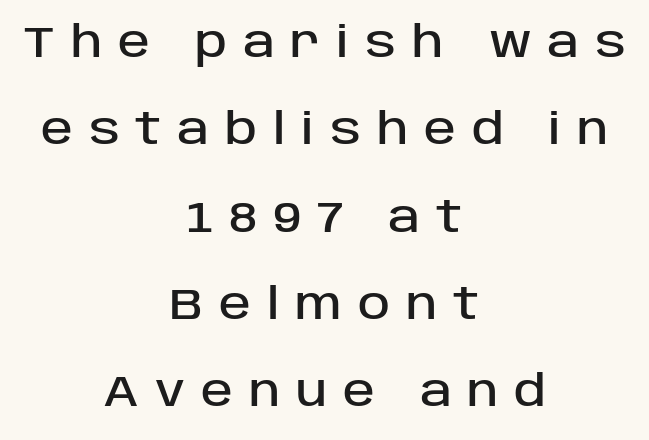
{"serif": "no", "italic": "no", "width": "normal", "stroke_contrast": "low", "x_height": "large", "monospaced": "no", "underline": "no", "align": "center", "line_spacing": "loose", "line_spacing_ratio": 2.03, "letter_spacing": "wide", "letter_spacing_em": 0.37, "glyph_px": 43}
